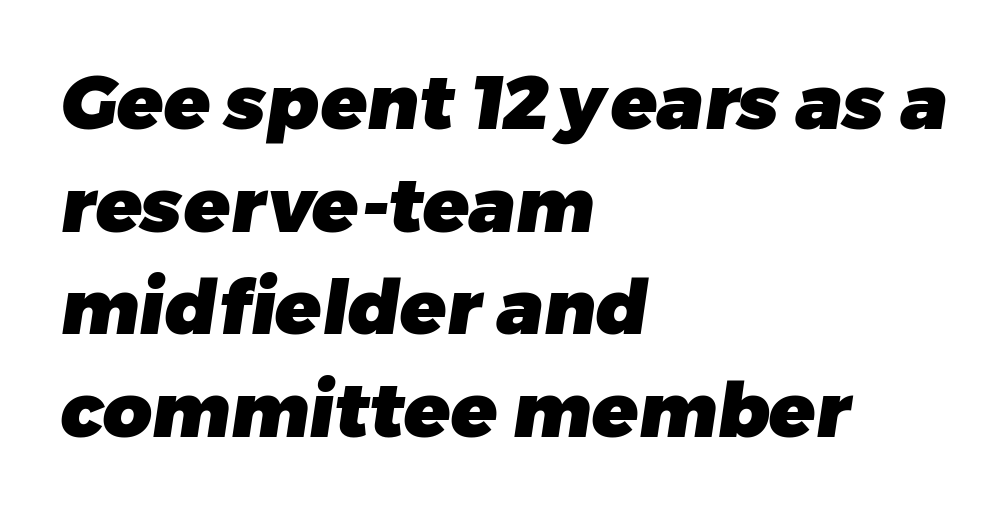
Layout note: lines flush left. The rendering uses natural spacing where letterforms have individual widths. Decoration check: the copy has no underline. The rendering keeps characters at their native spacing. Nope, no serifs anywhere on these letters. Students, observe: this is what conventionally led text looks like.
